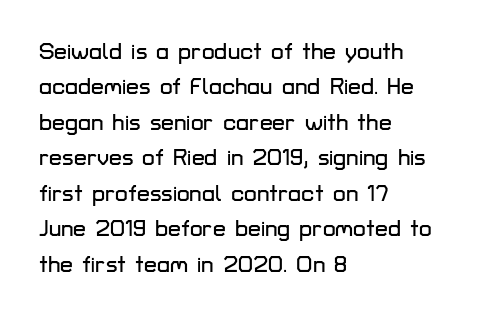
{"italic": "no", "underline": "no", "align": "left", "line_spacing": "normal", "line_spacing_ratio": 1.54, "letter_spacing": "normal", "letter_spacing_em": 0.0, "glyph_px": 23}
